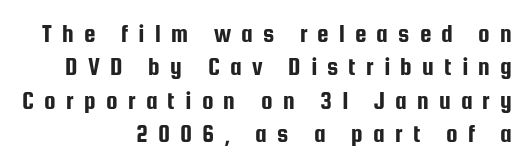
The image shows 26 px text type, upright; set right-aligned, normal line spacing (1.28x), unusually wide letter spacing (+0.39 em), not underlined.
